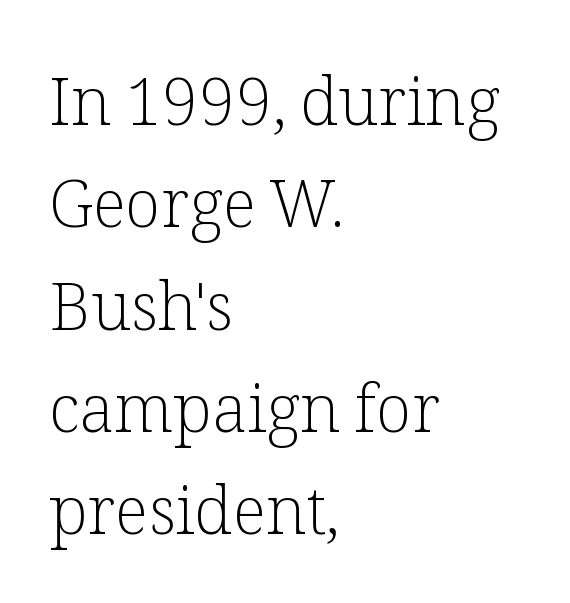
The image shows 66 px light serif type, upright; set left-aligned, normal line spacing (1.55x), normal letter spacing, not underlined; low stroke contrast and a medium x-height.
